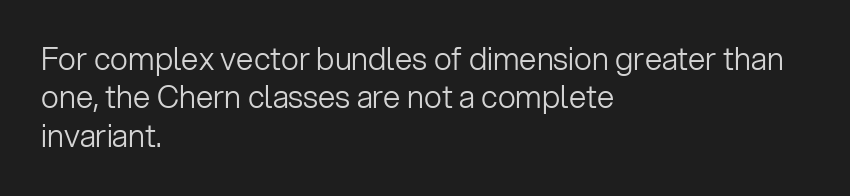
Q: Is the text bold? A: No.
Q: Is the text italic (slanted)? A: No, it is upright.
Q: Is the typeface a serif or a sans-serif typeface? A: Sans-serif.
Q: Is the text underlined? A: No.
Q: How is the paragraph aligned? A: Left-aligned.
Q: Is the spacing between letters normal or unusually wide? A: Normal.
Q: Width (condensed, normal, or wide)? A: Normal.
Q: Stroke contrast? A: Low.
Q: x-height? A: Medium.
Q: Monospaced? A: No.
